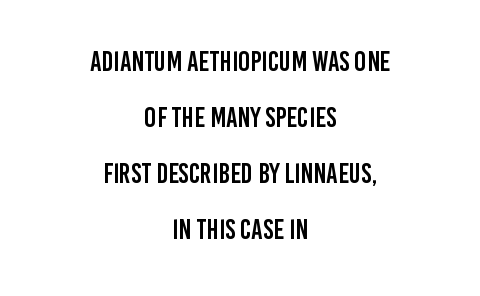
Q: Is the text italic (slanted)? A: No, it is upright.
Q: Is the typeface a serif or a sans-serif typeface? A: Sans-serif.
Q: Is the text underlined? A: No.
Q: How is the paragraph aligned? A: Centered.
Q: Is the spacing between letters normal or unusually wide? A: Normal.
Q: Is the spacing between lines tight, normal or loose? A: Loose.
Q: Width (condensed, normal, or wide)? A: Condensed.
Q: Stroke contrast? A: Low.
Q: x-height? A: Large.
Q: Monospaced? A: No.
